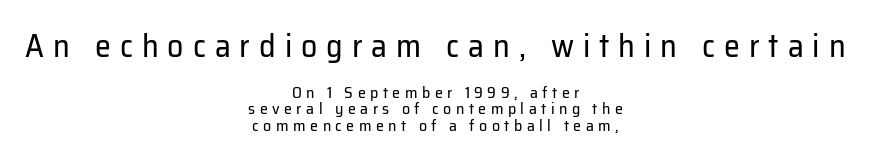
The image shows 32 px regular-weight sans-serif type, upright; set centered, tight line spacing (1.03x), unusually wide letter spacing (+0.28 em), not underlined; the first (top) block is 2.0x larger; low stroke contrast and a medium x-height.
